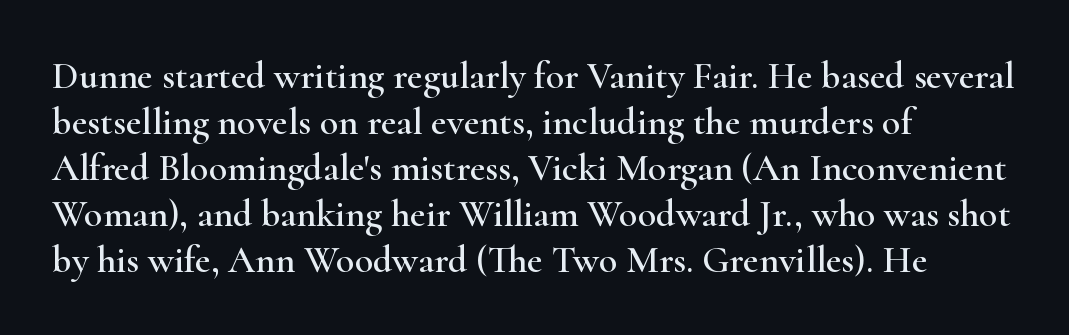
Decoration check: the copy has no underline. Does extra space separate the letters? No, they use regular spacing. The rendering anchors every line to the left-hand side. The letters advance in unequal steps, a hallmark of proportional type.
